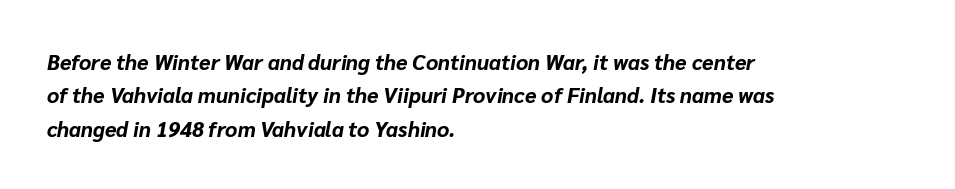
{"italic": "yes", "lean": "right", "slant_degrees": 10, "bold": "yes", "underline": "no", "align": "left", "line_spacing": "normal", "line_spacing_ratio": 1.59, "letter_spacing": "normal", "letter_spacing_em": 0.0, "glyph_px": 21}
